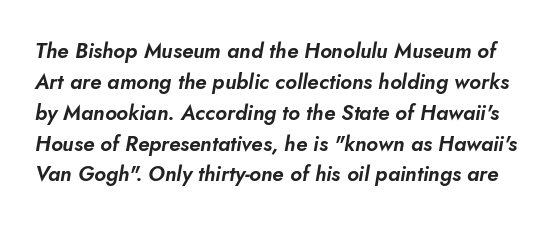
Posture: slanted. No extra tracking has been applied to these lines. Bare-footed words on every line. The line-height multiplier appears to be the usual default.
